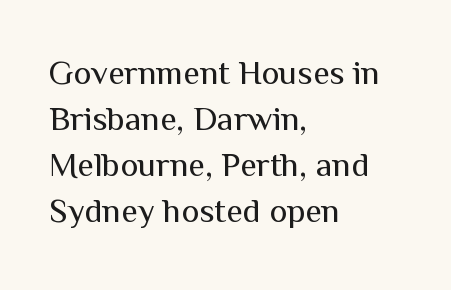
How are the letters spaced? Ordinarily, with no added tracking. Posture: straight, roman, zero tilt. Proportional: the letters do not fall into vertical columns. Note: no serifs on the glyphs. Weight: in the light-to-regular range. A typesetter would call this leading conventional body-copy spacing.
